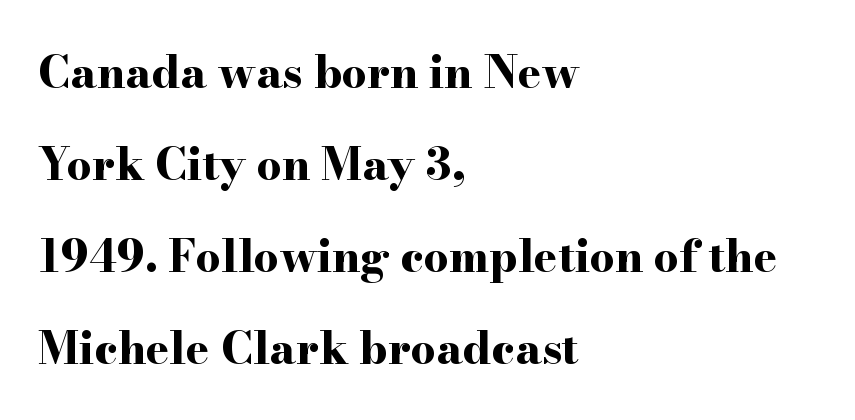
Q: Is the text bold? A: Yes.
Q: Is the text italic (slanted)? A: No, it is upright.
Q: Is the typeface a serif or a sans-serif typeface? A: Serif.
Q: Is the text underlined? A: No.
Q: How is the paragraph aligned? A: Left-aligned.
Q: Is the spacing between letters normal or unusually wide? A: Normal.
Q: Is the spacing between lines tight, normal or loose? A: Loose.
Q: Width (condensed, normal, or wide)? A: Wide.
Q: Stroke contrast? A: High.
Q: x-height? A: Small.
Q: Monospaced? A: No.
